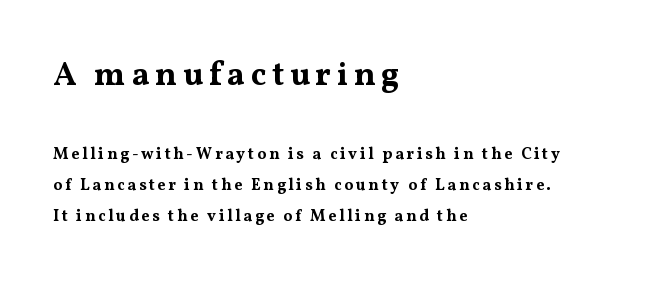
The glyphs in this specimen are seriffed. Each letter keeps its own natural width here, so spacing adapts to shape. Reading down the block, your eye returns to a fixed left position each line. Quick note: interline space is abundant.
